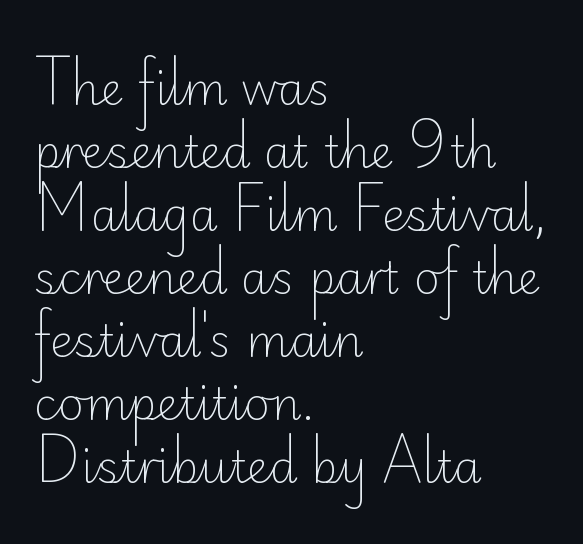
Heft: none added — not bold. Just letters on the line, the space beneath them empty. A sans-serif font was chosen for this passage. Each new line begins a customary step beneath the previous one. This sample has the flowing, uneven cadence of proportional lettering.
